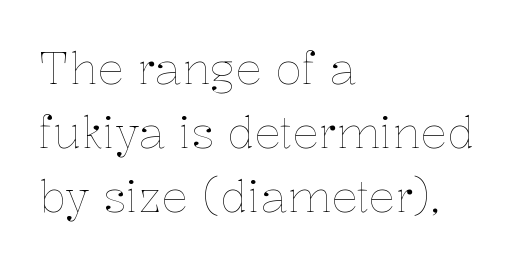
{"italic": "no", "bold": "no", "weight": "thin", "width": "normal", "stroke_contrast": "low", "x_height": "medium", "monospaced": "no", "underline": "no", "align": "left", "line_spacing": "normal", "line_spacing_ratio": 1.45, "letter_spacing": "normal", "letter_spacing_em": 0.0, "glyph_px": 44}
